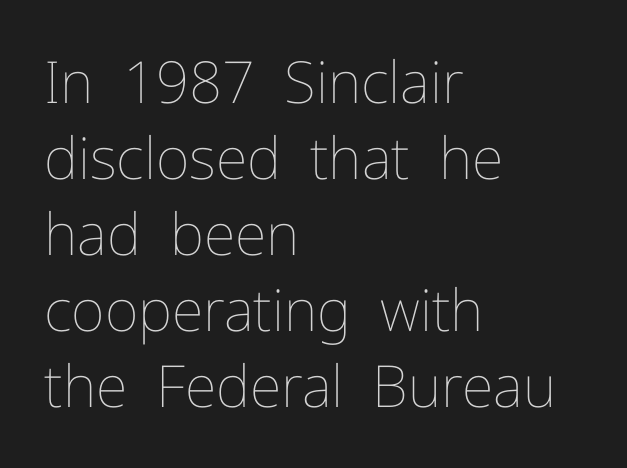
Q: Is the text bold? A: No.
Q: Is the text italic (slanted)? A: No, it is upright.
Q: Is the text underlined? A: No.
Q: How is the paragraph aligned? A: Left-aligned.
Q: Is the spacing between letters normal or unusually wide? A: Normal.
Q: Is the spacing between lines tight, normal or loose? A: Normal.
Q: Width (condensed, normal, or wide)? A: Normal.
Q: Stroke contrast? A: Low.
Q: x-height? A: Medium.
Q: Monospaced? A: No.
